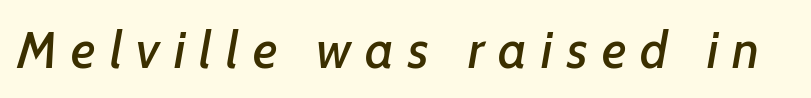
Plain, unruled lines of type. The rendering uses natural spacing where letterforms have individual widths. Designer's note — italics engaged. Here the glyphs are tracked loosely, breaking word shapes into spaced letters.
